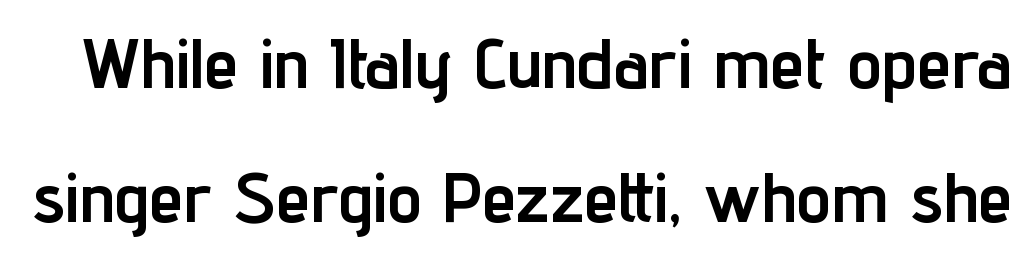
Q: Is the text bold? A: Yes.
Q: Is the text italic (slanted)? A: No, it is upright.
Q: Is the typeface a serif or a sans-serif typeface? A: Sans-serif.
Q: Is the text underlined? A: No.
Q: Is the spacing between letters normal or unusually wide? A: Normal.
Q: Is the spacing between lines tight, normal or loose? A: Loose.
Q: Width (condensed, normal, or wide)? A: Condensed.
Q: Stroke contrast? A: Low.
Q: x-height? A: Medium.
Q: Monospaced? A: No.
